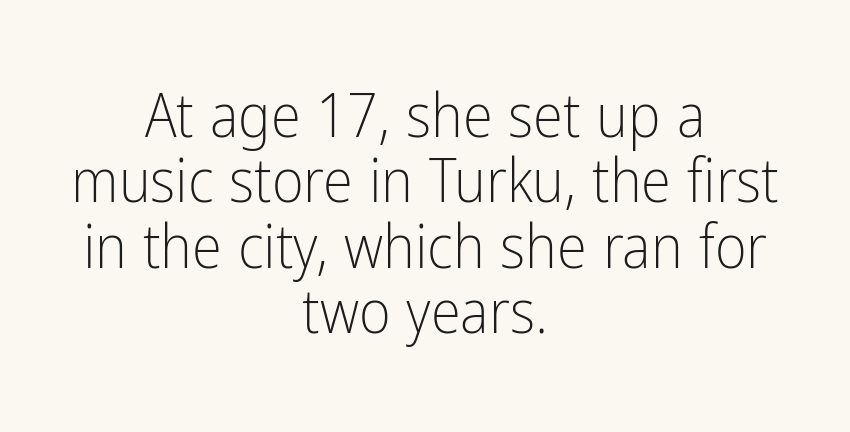
The image shows 61 px light, condensed sans-serif type, upright; set centered, tight line spacing (1.07x), normal letter spacing, not underlined; low stroke contrast and a medium x-height.
